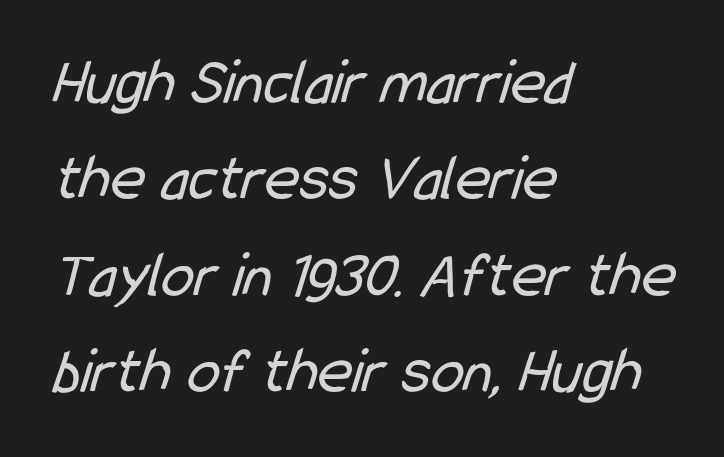
The image shows 66 px regular-weight, condensed sans-serif type; set left-aligned, normal line spacing (1.46x), normal letter spacing, not underlined; low stroke contrast and a medium x-height.
